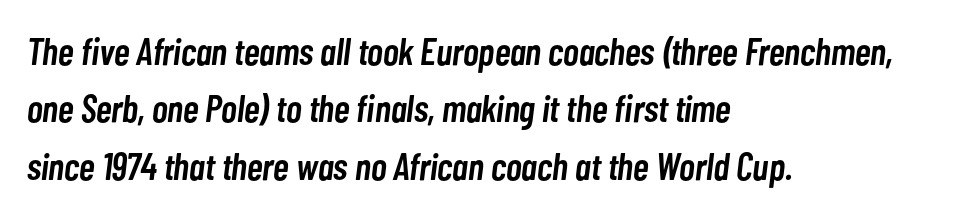
{"italic": "yes", "lean": "right", "slant_degrees": 7, "bold": "semi", "weight": "semibold", "width": "condensed", "stroke_contrast": "low", "x_height": "medium", "monospaced": "no", "underline": "no", "align": "left", "line_spacing": "normal", "line_spacing_ratio": 1.51, "letter_spacing": "normal", "letter_spacing_em": 0.0, "glyph_px": 38}
